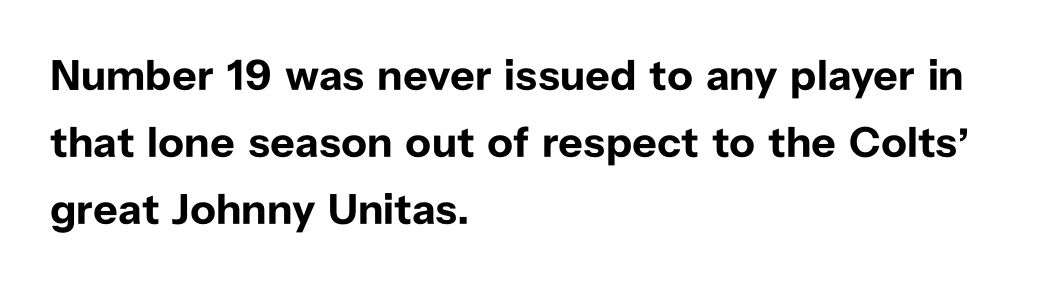
Q: Is the text bold? A: Yes.
Q: Is the text italic (slanted)? A: No, it is upright.
Q: Is the typeface a serif or a sans-serif typeface? A: Sans-serif.
Q: Is the text underlined? A: No.
Q: How is the paragraph aligned? A: Left-aligned.
Q: Is the spacing between letters normal or unusually wide? A: Normal.
Q: Is the spacing between lines tight, normal or loose? A: Normal.
Q: Width (condensed, normal, or wide)? A: Normal.
Q: Stroke contrast? A: Low.
Q: x-height? A: Medium.
Q: Monospaced? A: No.
